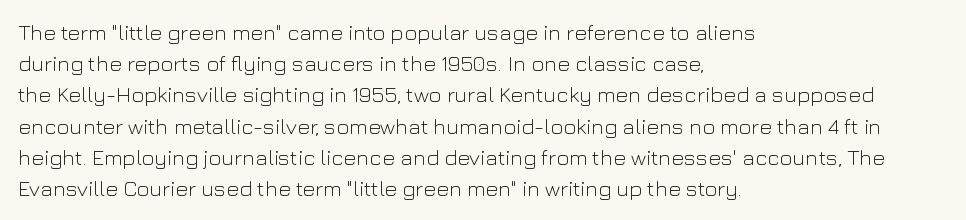
Q: Is the text bold? A: No.
Q: Is the text italic (slanted)? A: No, it is upright.
Q: Is the text underlined? A: No.
Q: How is the paragraph aligned? A: Left-aligned.
Q: Is the spacing between letters normal or unusually wide? A: Normal.
Q: Is the spacing between lines tight, normal or loose? A: Normal.
